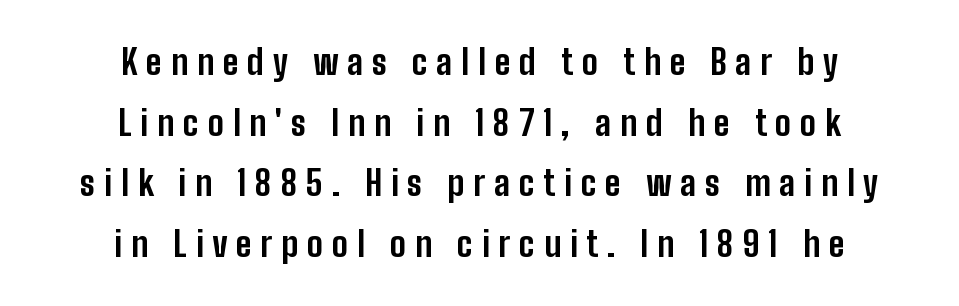
Q: Is the text bold? A: Yes.
Q: Is the text italic (slanted)? A: No, it is upright.
Q: Is the typeface a serif or a sans-serif typeface? A: Sans-serif.
Q: Is the text underlined? A: No.
Q: How is the paragraph aligned? A: Centered.
Q: Is the spacing between letters normal or unusually wide? A: Unusually wide.
Q: Width (condensed, normal, or wide)? A: Condensed.
Q: Stroke contrast? A: Low.
Q: x-height? A: Medium.
Q: Monospaced? A: No.
